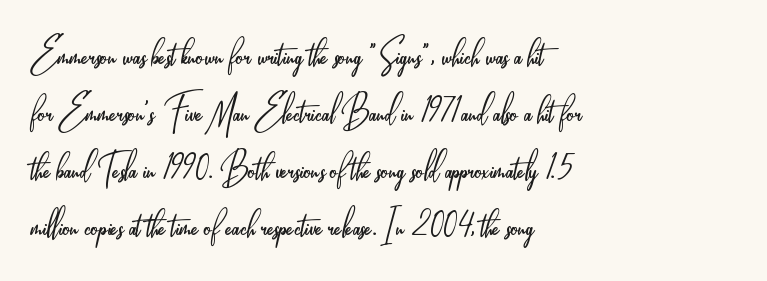
The rendering uses natural spacing where letterforms have individual widths. Letters have the restrained weight of plain body copy at most. Font category for this specimen: sans-serif. The gaps between neighbouring characters are ordinary and unremarkable. Caption: multi-line text, flush left, ragged right. Type without underlining.
